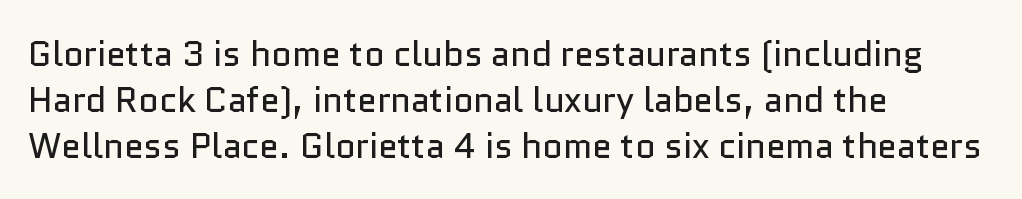
Q: Is the text bold? A: No.
Q: Is the text italic (slanted)? A: No, it is upright.
Q: Is the typeface a serif or a sans-serif typeface? A: Sans-serif.
Q: Is the text underlined? A: No.
Q: How is the paragraph aligned? A: Left-aligned.
Q: Is the spacing between letters normal or unusually wide? A: Normal.
Q: Is the spacing between lines tight, normal or loose? A: Normal.
Q: Width (condensed, normal, or wide)? A: Normal.
Q: Stroke contrast? A: Low.
Q: x-height? A: Medium.
Q: Monospaced? A: No.
